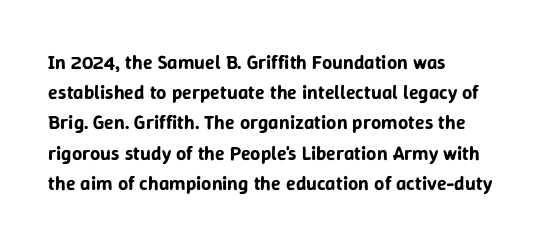
Q: Is the text italic (slanted)? A: No, it is upright.
Q: Is the text underlined? A: No.
Q: How is the paragraph aligned? A: Left-aligned.
Q: Is the spacing between letters normal or unusually wide? A: Normal.
Q: Is the spacing between lines tight, normal or loose? A: Normal.
